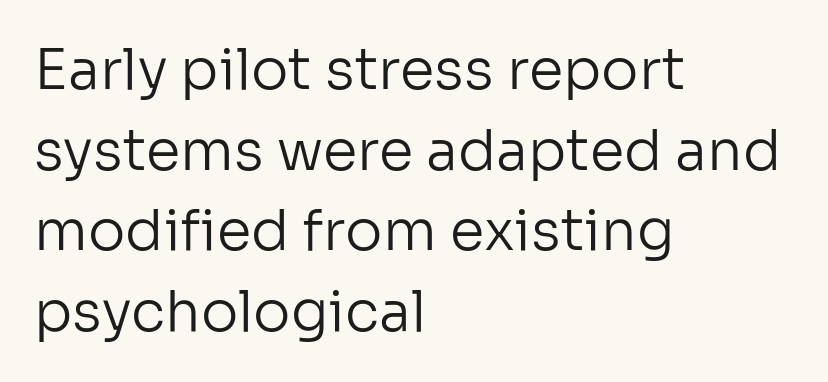
The type is set solid horizontally, with unmodified tracking. The typography opts for an upright posture over an oblique one. The typeface chosen for these lines omits serifs. The passage shown is typed in a proportional face where columns would drift. Weight: not bold — regular or lighter.
